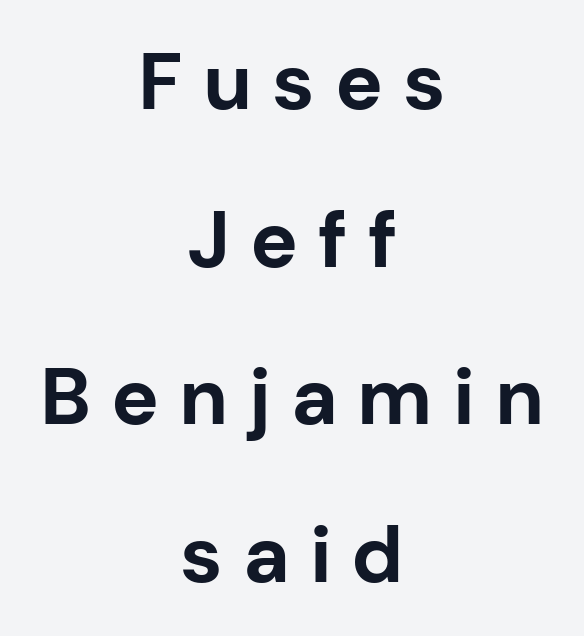
Q: Is the text bold? A: Yes.
Q: Is the text italic (slanted)? A: No, it is upright.
Q: Is the typeface a serif or a sans-serif typeface? A: Sans-serif.
Q: Is the text underlined? A: No.
Q: How is the paragraph aligned? A: Centered.
Q: Is the spacing between letters normal or unusually wide? A: Unusually wide.
Q: Is the spacing between lines tight, normal or loose? A: Loose.
Q: Width (condensed, normal, or wide)? A: Normal.
Q: Stroke contrast? A: Low.
Q: x-height? A: Medium.
Q: Monospaced? A: No.
